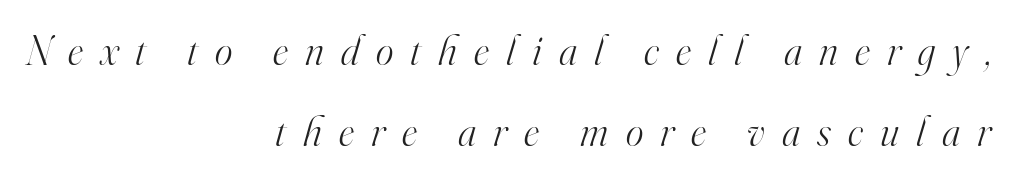
The image shows 42 px light serif type, italic (leaning right); set right-aligned, loose line spacing (1.92x), unusually wide letter spacing (+0.41 em), not underlined; high stroke contrast and a small x-height.
